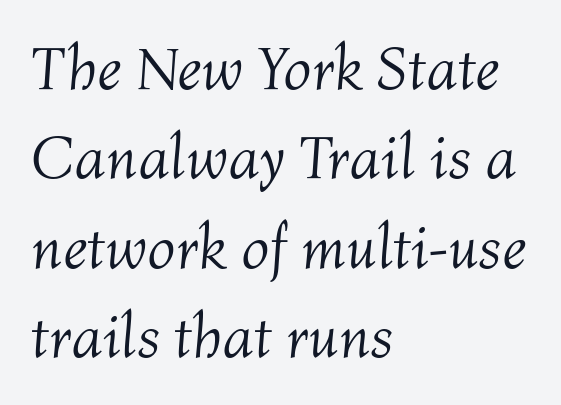
The image shows 62 px light type, italic (leaning right); set left-aligned, normal line spacing (1.44x), normal letter spacing, not underlined; medium stroke contrast and a medium x-height.
